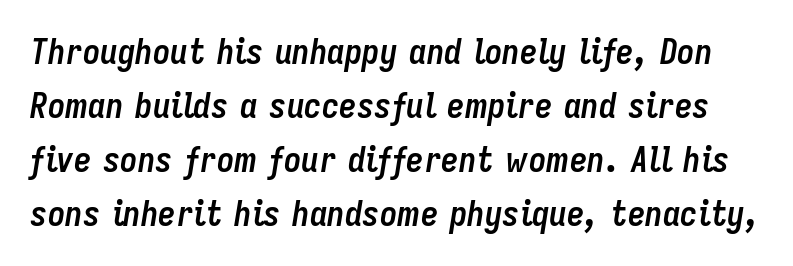
{"italic": "yes", "lean": "right", "slant_degrees": 9, "bold": "yes", "weight": "semibold", "width": "condensed", "stroke_contrast": "low", "x_height": "medium", "monospaced": "no", "underline": "no", "line_spacing": "normal", "line_spacing_ratio": 1.54, "letter_spacing": "normal", "letter_spacing_em": 0.0, "glyph_px": 35}
